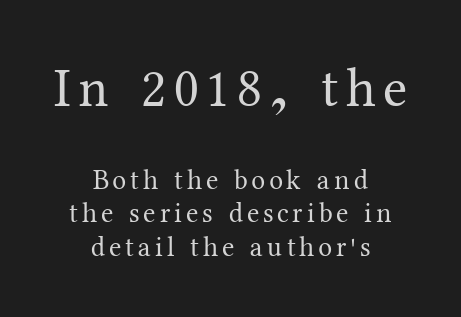
The image shows 55 px regular-weight serif type, upright; set centered, line spacing 1.21x, not underlined; the first (top) block is 1.96x larger; medium stroke contrast and a medium x-height.
